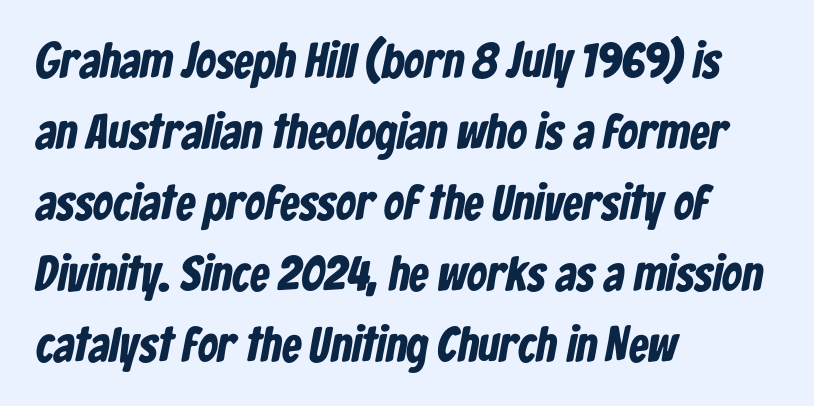
{"serif": "no", "bold": "yes", "weight": "bold", "width": "condensed", "stroke_contrast": "low", "x_height": "medium", "monospaced": "no", "underline": "no", "align": "left", "line_spacing": "normal", "line_spacing_ratio": 1.45, "letter_spacing": "normal", "letter_spacing_em": 0.0, "glyph_px": 49}
